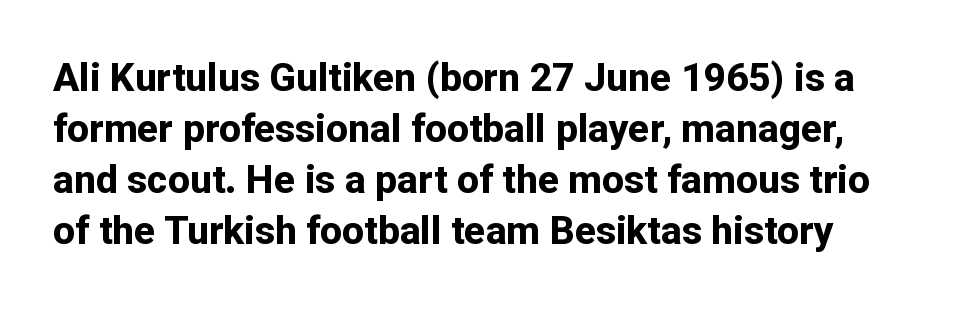
What weight is shown? A full bold with thick strokes. This is sans-serif lettering, the kind often seen on screens and signage. The line-height multiplier appears to be the usual default. You can tell it's not italic because the verticals are truly vertical. Spacing verdict: proportional, widths tailored to each character.
